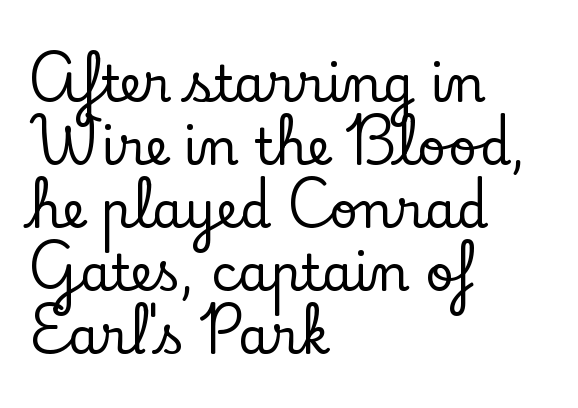
{"serif": "yes", "italic": "no", "width": "normal", "stroke_contrast": "low", "x_height": "small", "monospaced": "no", "underline": "no", "align": "left", "line_spacing": "normal", "line_spacing_ratio": 1.26, "letter_spacing": "normal", "letter_spacing_em": 0.0, "glyph_px": 50}
